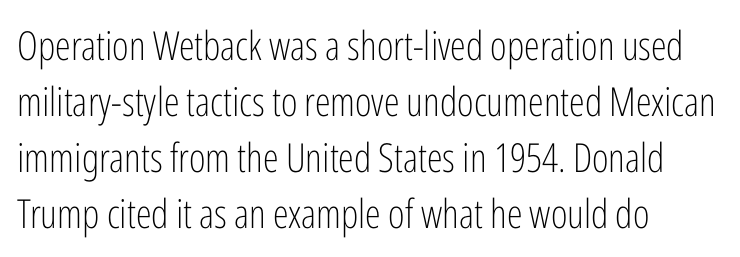
The image shows 40 px light, condensed sans-serif type, upright; set left-aligned, normal line spacing (1.4x), normal letter spacing, not underlined; low stroke contrast and a medium x-height.
